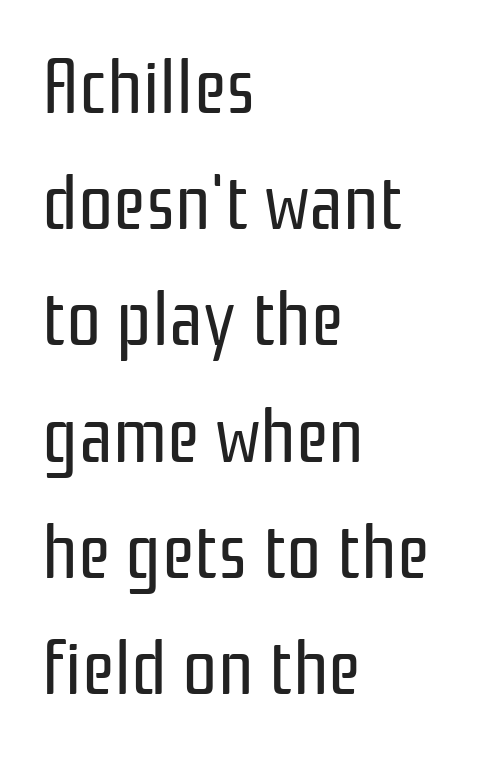
The leading is moderate, giving the passage an even texture. Heft: none added — not bold. The letters advance in unequal steps, a hallmark of proportional type. Upright lettering throughout. The area under the type is left untouched.
